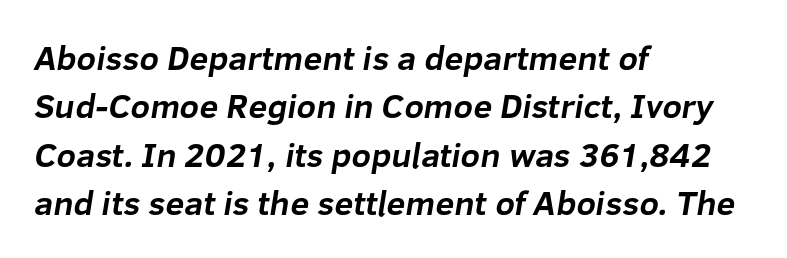
You can tell from the bare stems that sans-serif type was used. These lines are set flush left with a ragged right edge. Character widths vary here, with narrow letters taking less room than wide ones. Quick note: interline space is typical. The passage shown has conventional tracking throughout. Thick stems and heavy bowls — unmistakably bold.
